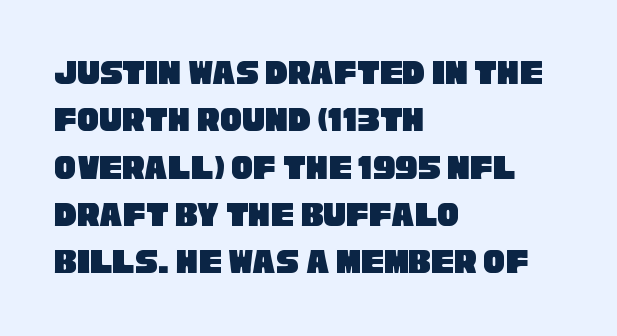
Look at the bottom of the vertical strokes: they stop flat, with no serifs. Proportional: the letters do not fall into vertical columns. Nobody drew a line under any word here. This rendering uses left alignment, leaving the right contour irregular. The rendering uses a moderate line-height, typical for paragraphs. This rendering leaves character spacing at its baseline value.
